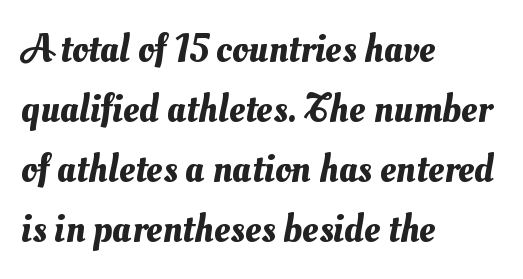
The image shows 40 px text type; set left-aligned, normal line spacing (1.5x), normal letter spacing, not underlined; medium stroke contrast and a small x-height.
